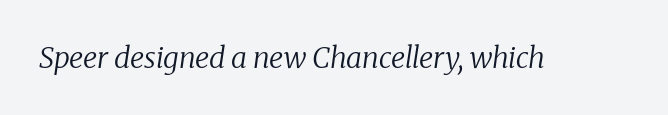
Posture: slanted. Between one letter and the next there's only the usual sliver of space. Think of a printed novel: that variable character pitch is what you see here. Weight: in the light-to-regular range. Nobody drew a line under any word here.
